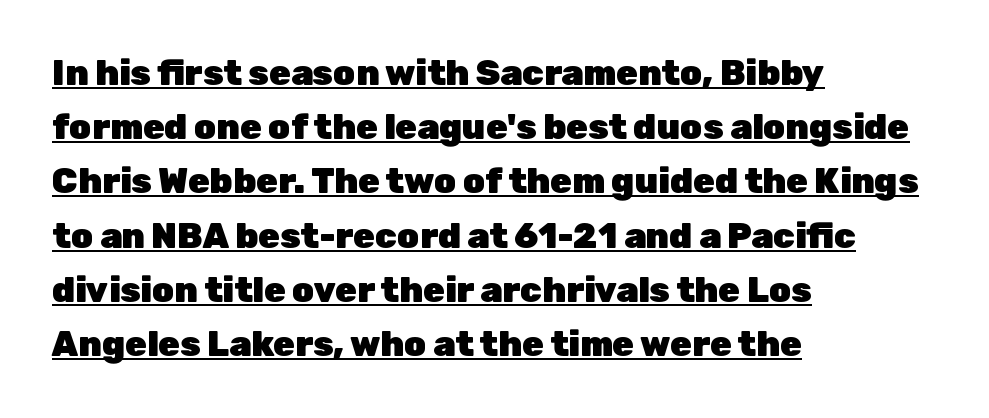
What decoration does the sample have? An underline. Layout note: lines flush left. How are the letters spaced? Ordinarily, with no added tracking. A full-strength bold gives these letters their thick strokes. Character widths vary here, with narrow letters taking less room than wide ones. A sans-serif font was chosen for this passage.
